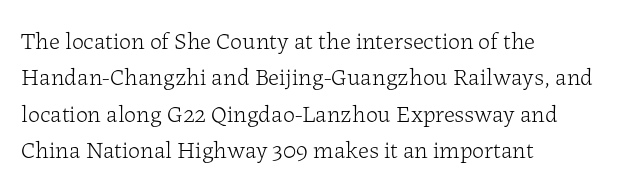
The image shows 24 px text type, upright; set left-aligned, normal line spacing (1.52x), normal letter spacing, not underlined.
